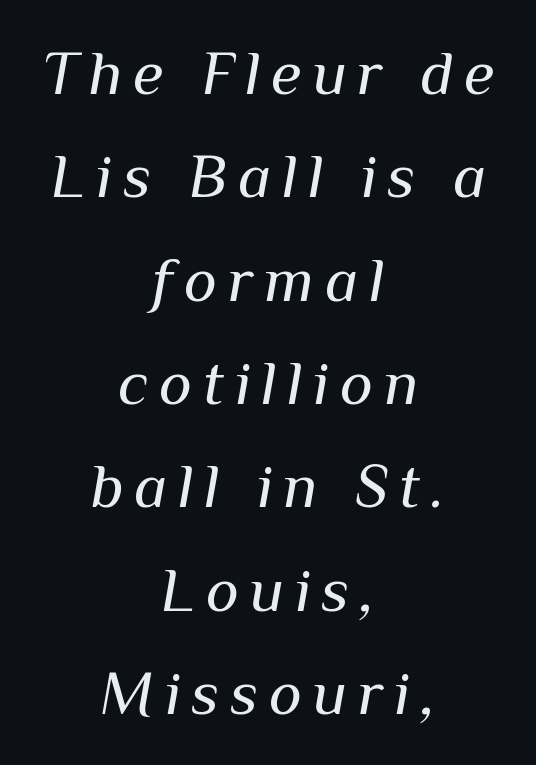
The image shows 63 px regular-weight type, italic (leaning right); set centered, normal line spacing (1.64x), not underlined; medium stroke contrast and a medium x-height.
